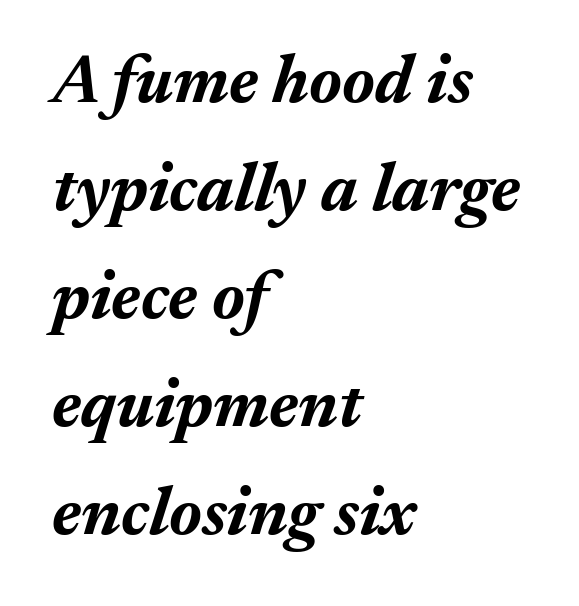
The image shows 68 px bold type, italic (leaning right); set left-aligned, normal line spacing (1.59x), normal letter spacing, not underlined; medium stroke contrast and a medium x-height.
